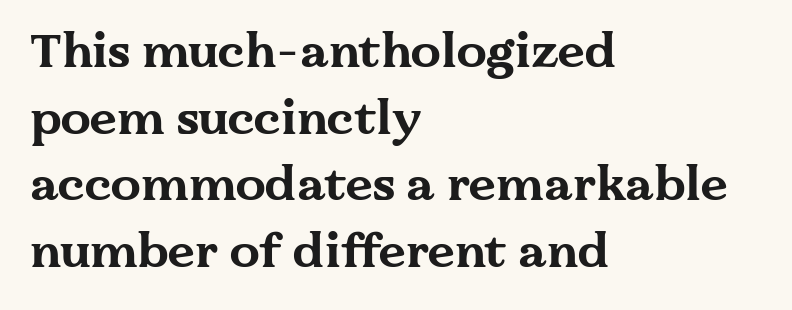
{"serif": "yes", "italic": "no", "bold": "yes", "weight": "bold", "width": "wide", "stroke_contrast": "medium", "x_height": "medium", "monospaced": "no", "underline": "no", "align": "left", "line_spacing": "normal", "line_spacing_ratio": 1.39, "letter_spacing": "normal", "letter_spacing_em": 0.0, "glyph_px": 48}
